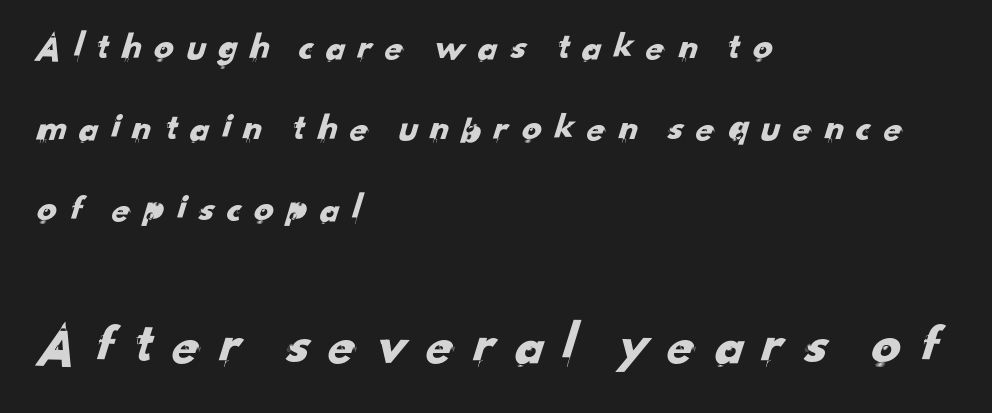
{"serif": "no", "width": "normal", "stroke_contrast": "low", "x_height": "small", "monospaced": "no", "underline": "no", "align": "left", "line_spacing": "loose", "line_spacing_ratio": 2.08, "letter_spacing": "wide", "letter_spacing_em": 0.25, "larger_block": "second", "size_ratio": 1.49, "glyph_px": 58}
